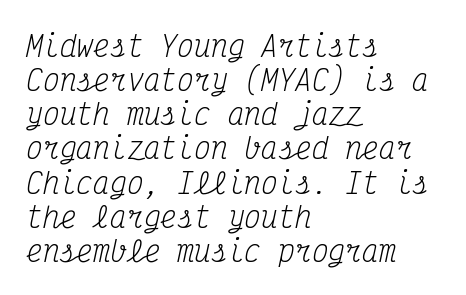
The image shows 28 px regular-weight, condensed serif type, italic (leaning right), monospaced; set left-aligned, line spacing 1.22x, normal letter spacing, not underlined; medium stroke contrast and a medium x-height.
